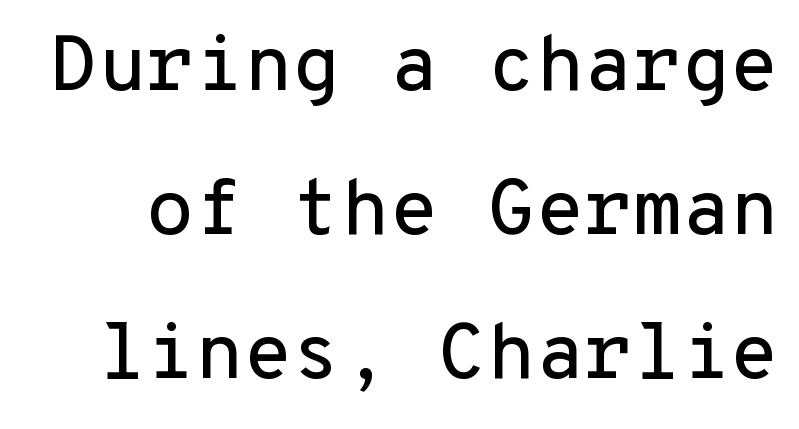
The image shows 79 px sans-serif type, upright, monospaced; set line spacing 1.82x, normal letter spacing, not underlined; low stroke contrast and a medium x-height.
